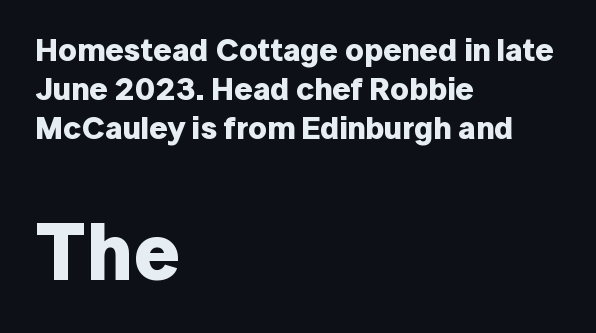
The image shows 80 px bold sans-serif type, upright; set left-aligned, line spacing 1.22x, normal letter spacing, not underlined; the second (bottom) block is 2.5x larger; low stroke contrast and a medium x-height.
